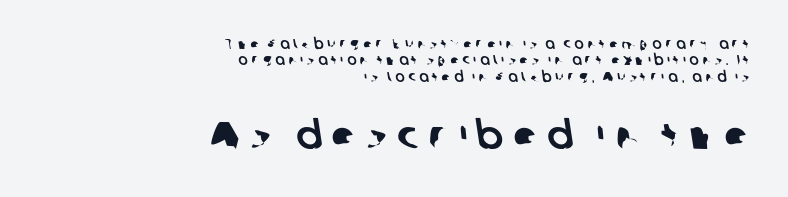
Q: Is the typeface a serif or a sans-serif typeface? A: Sans-serif.
Q: Is the text underlined? A: No.
Q: How is the paragraph aligned? A: Right-aligned.
Q: Is the spacing between letters normal or unusually wide? A: Unusually wide.
Q: Which block of text is set in a larger size, the first (top) or the second (bottom)? A: The second (bottom) one.
Q: Width (condensed, normal, or wide)? A: Normal.
Q: Stroke contrast? A: Low.
Q: x-height? A: Medium.
Q: Monospaced? A: No.
